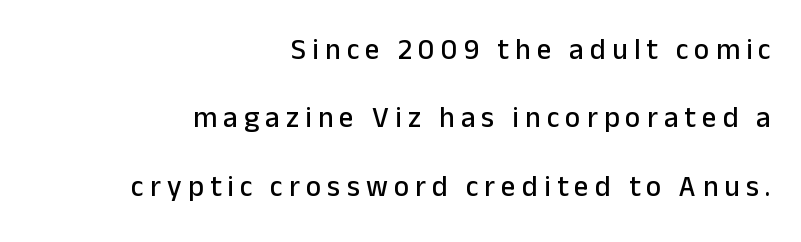
Compared with typical body copy, the letter spacing here is much looser. Grotesque or geometric, the face here clearly has no serifs. Words float on clear page, feet unadorned. The space between consecutive lines is lavish. Each letter keeps its own natural width here, so spacing adapts to shape. The type sits square on the baseline with zero lean.
